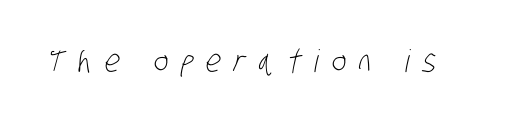
Q: Is the text bold? A: No.
Q: Is the typeface a serif or a sans-serif typeface? A: Sans-serif.
Q: Is the text underlined? A: No.
Q: Is the spacing between letters normal or unusually wide? A: Unusually wide.
Q: Width (condensed, normal, or wide)? A: Condensed.
Q: Stroke contrast? A: Low.
Q: x-height? A: Large.
Q: Monospaced? A: No.
